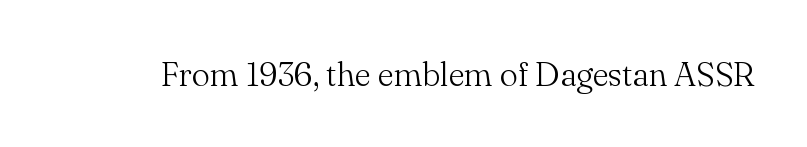
{"serif": "yes", "italic": "no", "bold": "no", "weight": "light", "width": "normal", "stroke_contrast": "medium", "x_height": "small", "monospaced": "no", "underline": "no", "letter_spacing": "normal", "letter_spacing_em": 0.0, "glyph_px": 34}
